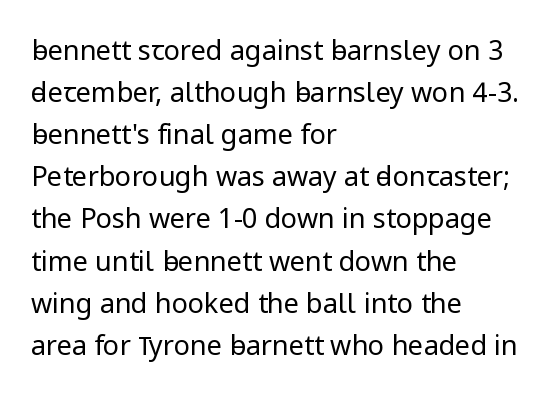
Each new line begins a customary step beneath the previous one. The passage shown is not underscored anywhere. Weight: not bold — regular or lighter. Nope, not italic — everything's standing straight. A classic flush-left, rag-right setting is used for this passage.
